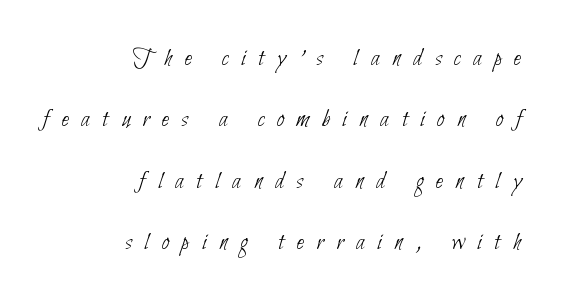
{"bold": "no", "underline": "no", "align": "right", "line_spacing": "loose", "line_spacing_ratio": 2.36, "letter_spacing": "wide", "letter_spacing_em": 0.49, "glyph_px": 26}
